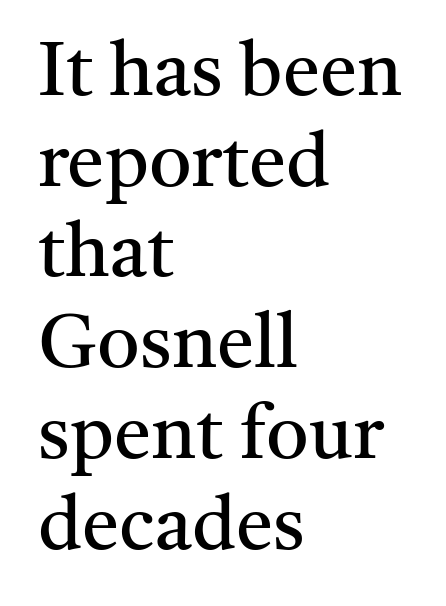
Q: Is the text bold? A: No.
Q: Is the text italic (slanted)? A: No, it is upright.
Q: Is the typeface a serif or a sans-serif typeface? A: Serif.
Q: Is the text underlined? A: No.
Q: How is the paragraph aligned? A: Left-aligned.
Q: Is the spacing between letters normal or unusually wide? A: Normal.
Q: Width (condensed, normal, or wide)? A: Normal.
Q: Stroke contrast? A: Medium.
Q: x-height? A: Medium.
Q: Monospaced? A: No.
